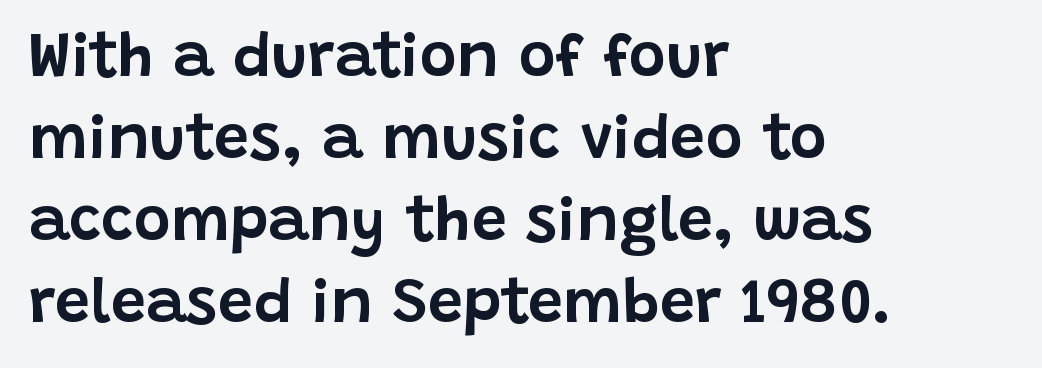
Q: Is the text italic (slanted)? A: No, it is upright.
Q: Is the typeface a serif or a sans-serif typeface? A: Sans-serif.
Q: Is the text underlined? A: No.
Q: How is the paragraph aligned? A: Left-aligned.
Q: Is the spacing between letters normal or unusually wide? A: Normal.
Q: Is the spacing between lines tight, normal or loose? A: Normal.
Q: Width (condensed, normal, or wide)? A: Normal.
Q: Stroke contrast? A: Low.
Q: x-height? A: Large.
Q: Monospaced? A: No.
